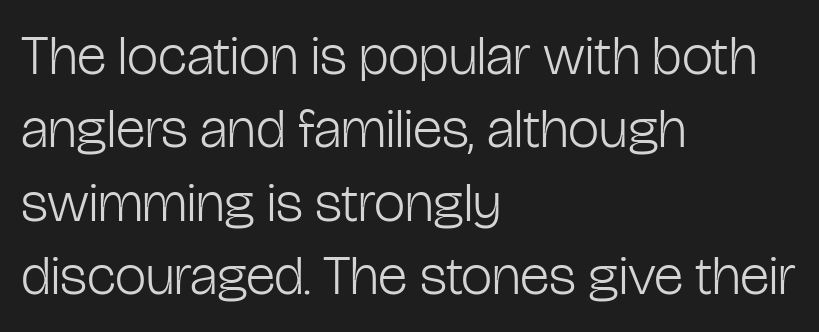
This rendering employs a face without finishing strokes, i.e., a sans-serif. Normally led — the rows are evenly, conventionally spaced. Italic: no, the glyphs are upright roman. All the whitespace from short lines collects on the right. The rendering uses natural spacing where letterforms have individual widths.
